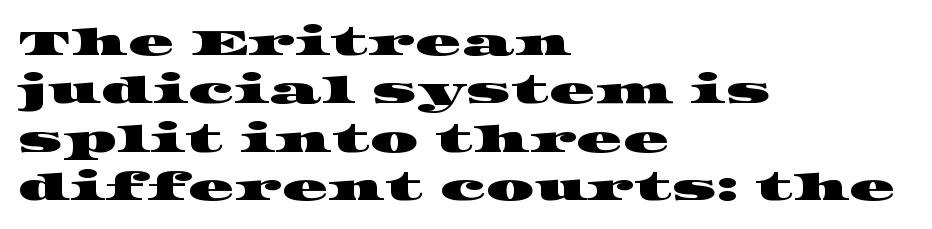
{"serif": "yes", "width": "wide", "stroke_contrast": "high", "x_height": "large", "monospaced": "no", "underline": "no", "align": "left", "line_spacing": "normal", "line_spacing_ratio": 1.27, "letter_spacing": "normal", "letter_spacing_em": 0.0, "glyph_px": 38}
